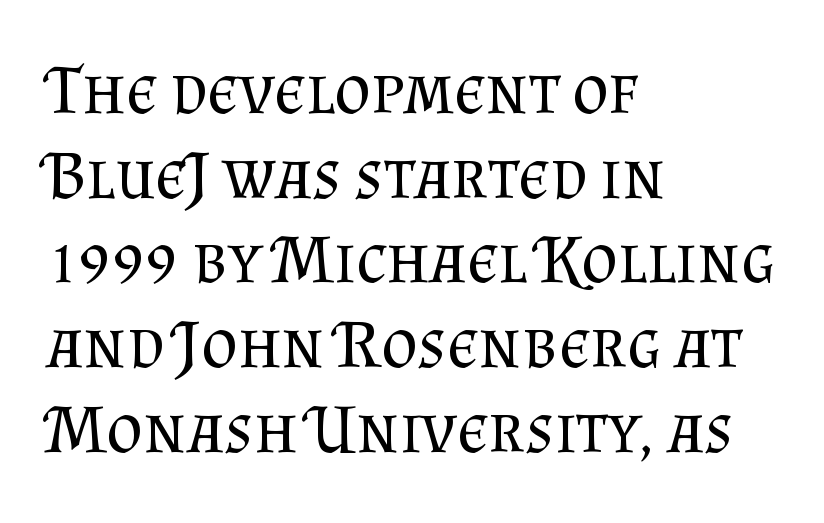
The lettering stays uniformly vertical, giving the passage a roman look. Standard letterfit; no display-style spreading of the glyphs. Nothing heavy about these letters — not bold at all. The designer went with a serif here, giving each stem small feet.
